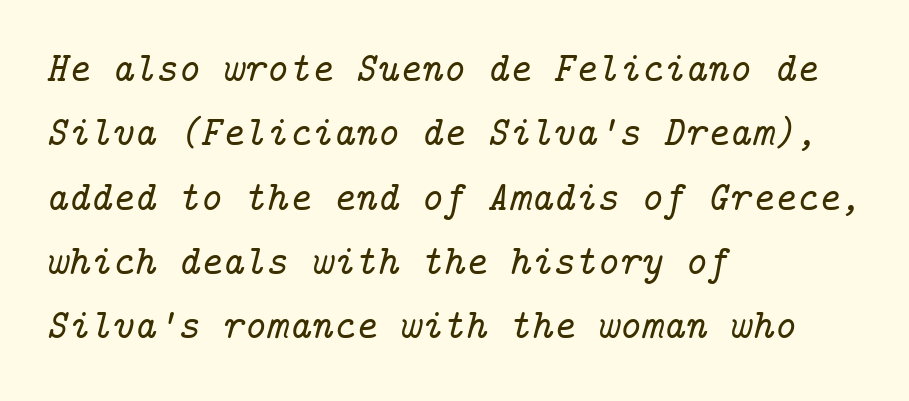
The image shows 42 px serif type, italic (leaning right); set left-aligned, normal line spacing (1.53x), normal letter spacing, not underlined; low stroke contrast and a medium x-height.
